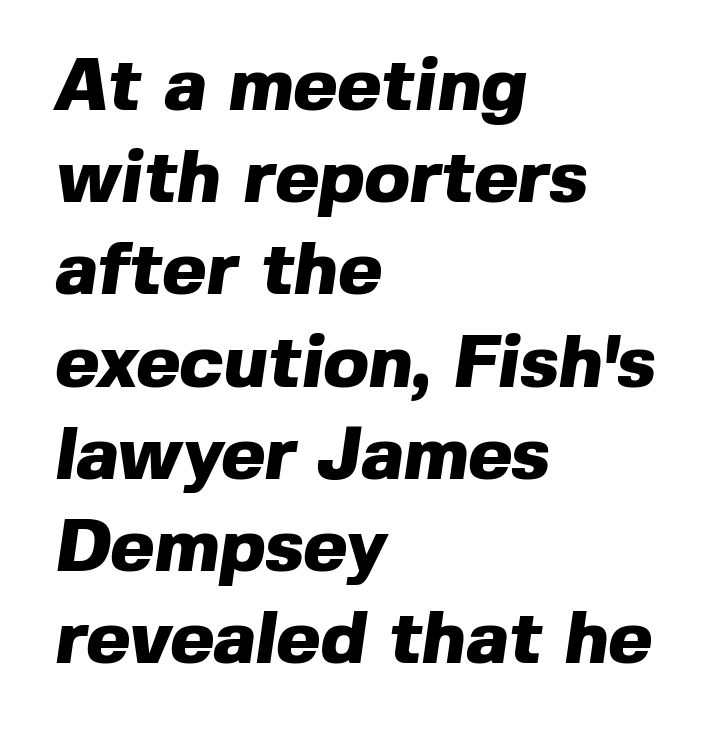
The passage shown is typeset with a sans-serif family. Each letter keeps its own natural width here, so spacing adapts to shape. The setting favours the left margin, as ordinary paragraphs usually do. Letter spacing: default. These lines carry a lot of weight — the face is fully bold. Anything drawn beneath the words? Only blank space.
